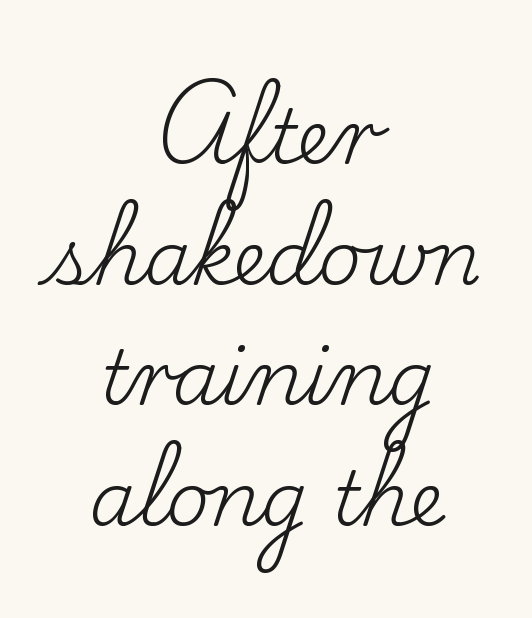
Q: Is the text bold? A: No.
Q: Is the text italic (slanted)? A: Yes.
Q: Is the typeface a serif or a sans-serif typeface? A: Serif.
Q: Is the text underlined? A: No.
Q: How is the paragraph aligned? A: Centered.
Q: Is the spacing between letters normal or unusually wide? A: Normal.
Q: Is the spacing between lines tight, normal or loose? A: Normal.
Q: Width (condensed, normal, or wide)? A: Normal.
Q: Stroke contrast? A: Low.
Q: x-height? A: Small.
Q: Monospaced? A: No.
